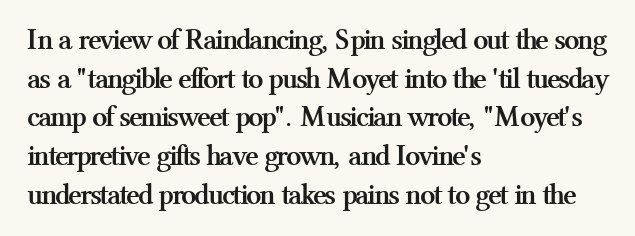
{"serif": "yes", "italic": "no", "bold": "yes", "weight": "semibold", "width": "normal", "stroke_contrast": "medium", "x_height": "medium", "monospaced": "no", "underline": "no", "align": "left", "line_spacing": "normal", "line_spacing_ratio": 1.29, "letter_spacing": "normal", "letter_spacing_em": 0.0, "glyph_px": 30}
